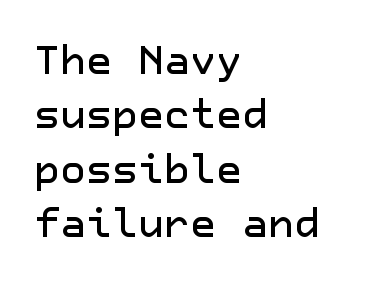
Q: Is the text italic (slanted)? A: No, it is upright.
Q: Is the typeface a serif or a sans-serif typeface? A: Sans-serif.
Q: Is the text underlined? A: No.
Q: How is the paragraph aligned? A: Left-aligned.
Q: Is the spacing between letters normal or unusually wide? A: Normal.
Q: Is the spacing between lines tight, normal or loose? A: Normal.
Q: Width (condensed, normal, or wide)? A: Normal.
Q: Stroke contrast? A: Low.
Q: x-height? A: Medium.
